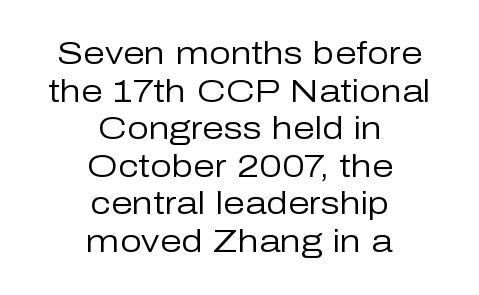
Q: Is the text bold? A: No.
Q: Is the text italic (slanted)? A: No, it is upright.
Q: Is the typeface a serif or a sans-serif typeface? A: Sans-serif.
Q: Is the text underlined? A: No.
Q: How is the paragraph aligned? A: Centered.
Q: Is the spacing between letters normal or unusually wide? A: Normal.
Q: Width (condensed, normal, or wide)? A: Normal.
Q: Stroke contrast? A: Low.
Q: x-height? A: Medium.
Q: Monospaced? A: No.
